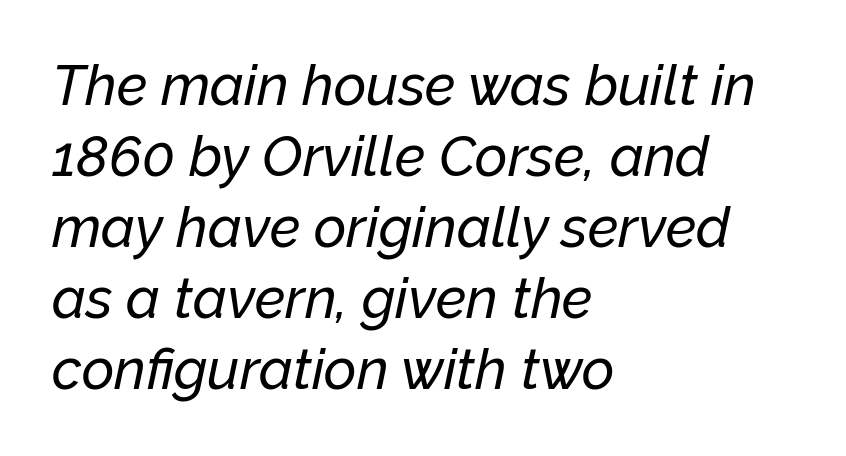
Does the lettering tilt? It does — this is italic. Glance below the letters and you will spot only blank space. The letters sit at their default tracking, neither squeezed nor spread. Interline gaps are of average width in this sample.
